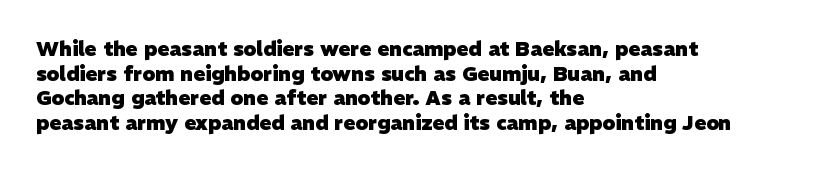
Q: Is the text bold? A: Yes.
Q: Is the text underlined? A: No.
Q: How is the paragraph aligned? A: Left-aligned.
Q: Is the spacing between letters normal or unusually wide? A: Normal.
